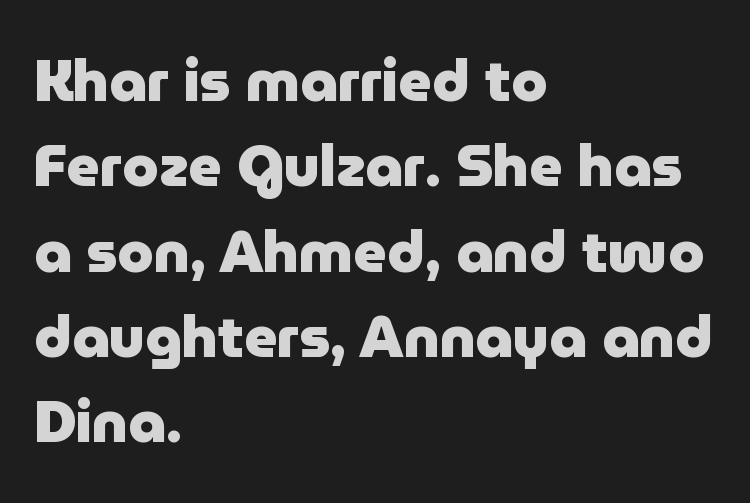
Words float on clear page, feet unadorned. Each new line begins a customary step beneath the previous one. The face used here is a sans, in the tradition of grotesques and geometrics. The rendering anchors every line to the left-hand side. Unlike italic type, these characters show no tilt at all. Heft: maximum for text — a bold.
